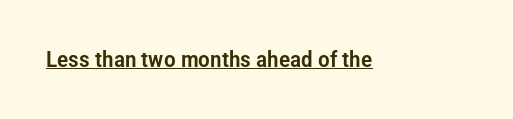
{"italic": "no", "underline": "yes", "letter_spacing": "normal", "letter_spacing_em": 0.0, "glyph_px": 22}
